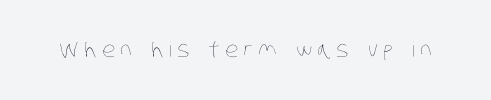
The image shows 21 px text type; set unusually wide letter spacing (+0.25 em), not underlined.
